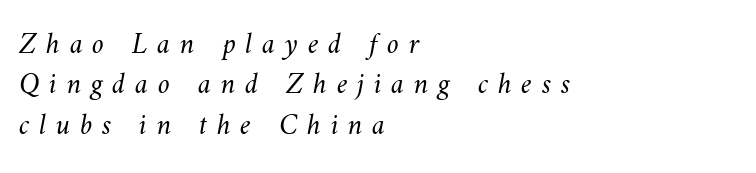
Vertical spacing — default. This rendering widens character spacing well past its baseline value. Caption: face not bold, strokes unweighted. One-word summary of the alignment: left. Looks like regular typesetting: each glyph gets only the width it needs. The zone under the glyphs is completely vacant.
